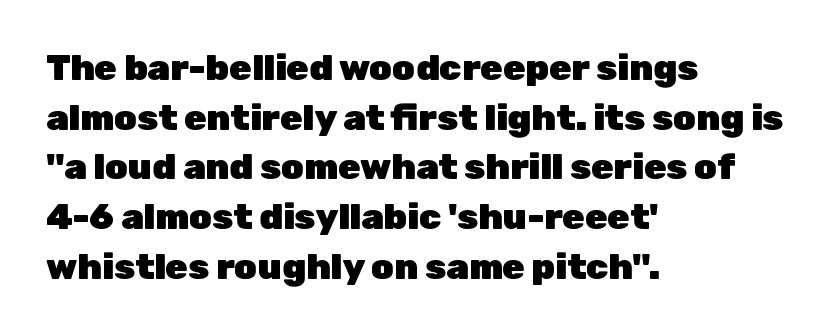
Q: Is the text bold? A: Yes.
Q: Is the text italic (slanted)? A: No, it is upright.
Q: Is the typeface a serif or a sans-serif typeface? A: Sans-serif.
Q: Is the text underlined? A: No.
Q: How is the paragraph aligned? A: Left-aligned.
Q: Is the spacing between letters normal or unusually wide? A: Normal.
Q: Is the spacing between lines tight, normal or loose? A: Normal.
Q: Width (condensed, normal, or wide)? A: Normal.
Q: Stroke contrast? A: Low.
Q: x-height? A: Medium.
Q: Monospaced? A: No.
